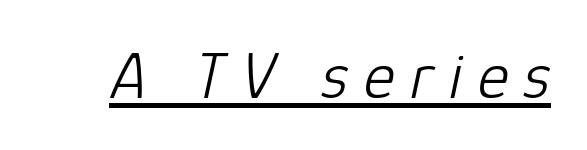
Q: Is the text bold? A: No.
Q: Is the text italic (slanted)? A: Yes, it leans right by about 12 degrees.
Q: Is the text underlined? A: Yes.
Q: Is the spacing between letters normal or unusually wide? A: Unusually wide.
Q: Width (condensed, normal, or wide)? A: Normal.
Q: Stroke contrast? A: Low.
Q: x-height? A: Medium.
Q: Monospaced? A: No.
